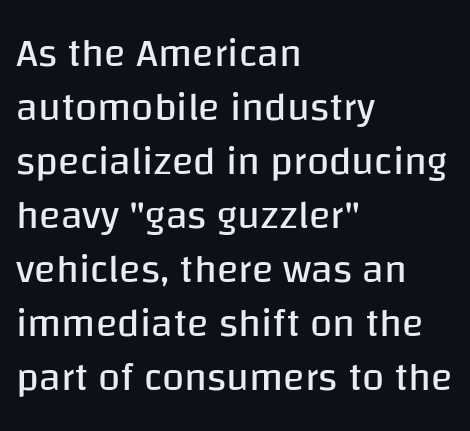
The font sits on the lighter half of the weight spectrum, regular included. Look at the tracking — it's just the regular setting, nothing added. The letters advance in unequal steps, a hallmark of proportional type. A roman cut, with each character standing at attention. Type style note: lacks serifs. Each line starts at the same left margin while the right side varies.
